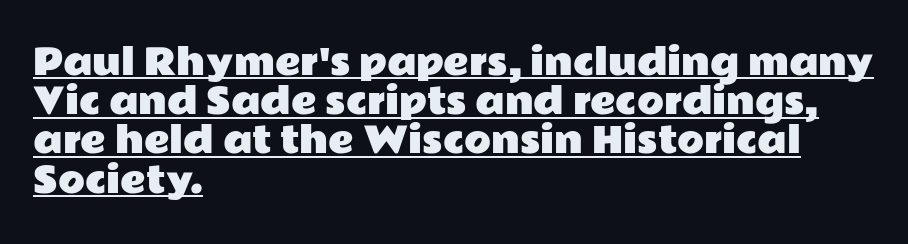
The image shows 35 px wide sans-serif type, upright; set left-aligned, tight line spacing (1.12x), normal letter spacing, underlined; low stroke contrast and a medium x-height.
